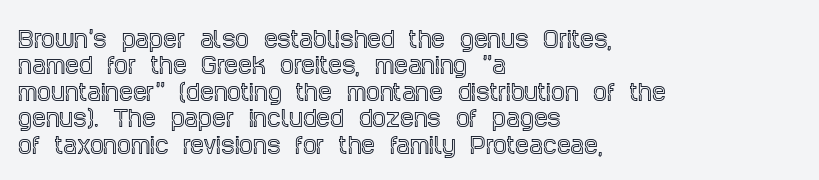
{"italic": "no", "underline": "no", "align": "left", "line_spacing_ratio": 1.2, "letter_spacing": "normal", "letter_spacing_em": 0.0, "glyph_px": 22}
